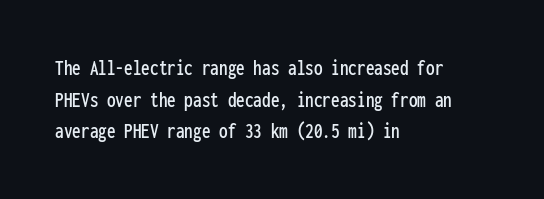
The tracking reads as untouched default to a designer's eye. These lines were composed using upright roman letters. A clean baseline with only descenders dipping below it. The designer left line spacing at the default. The lines are quadded left.
